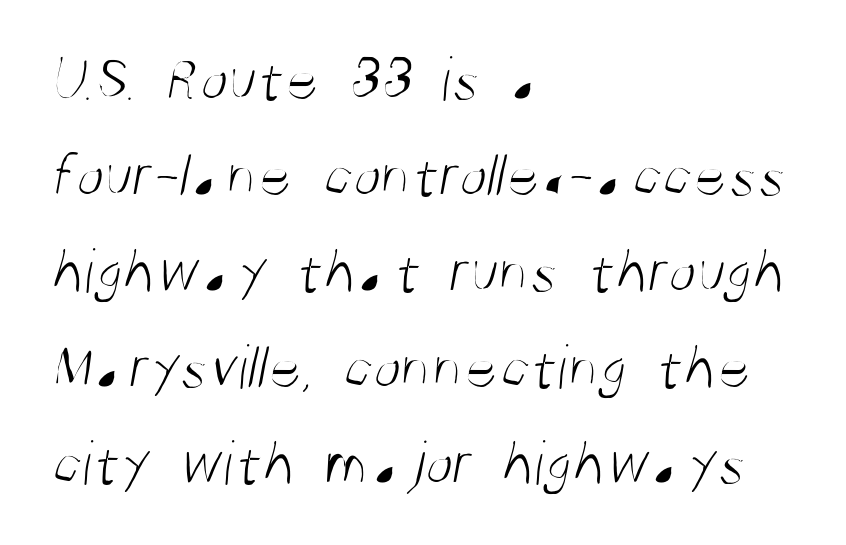
Q: Is the text bold? A: No.
Q: Is the typeface a serif or a sans-serif typeface? A: Sans-serif.
Q: Is the text underlined? A: No.
Q: How is the paragraph aligned? A: Left-aligned.
Q: Is the spacing between letters normal or unusually wide? A: Normal.
Q: Is the spacing between lines tight, normal or loose? A: Normal.
Q: Width (condensed, normal, or wide)? A: Condensed.
Q: Stroke contrast? A: Medium.
Q: x-height? A: Large.
Q: Monospaced? A: No.
